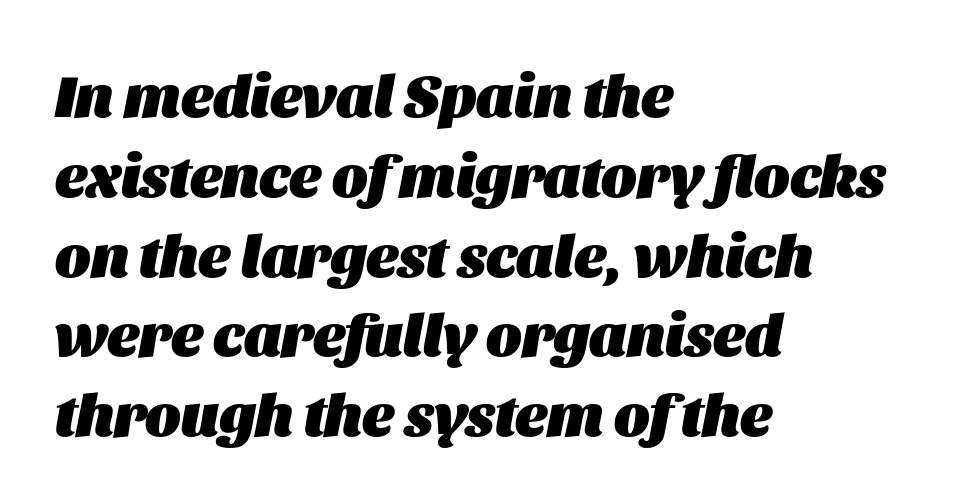
Does the leading feel generous? No, just average. Letters rest on an invisible, unmarked baseline. Here the glyphs are tracked normally, forming tight word shapes. Stroke thickness is high; the sample reads as a true bold. Compared with ordinary roman type, these characters are visibly tilted. You could not count columns in this text — the font is proportionally spaced.
